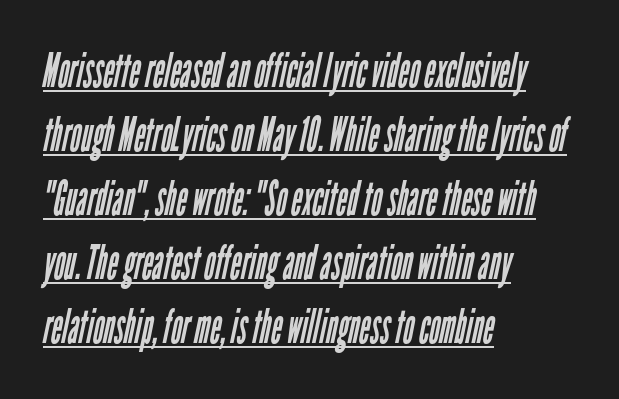
{"serif": "no", "bold": "no", "weight": "regular", "width": "condensed", "stroke_contrast": "low", "x_height": "medium", "monospaced": "no", "underline": "yes", "align": "left", "line_spacing": "normal", "line_spacing_ratio": 1.36, "letter_spacing": "normal", "letter_spacing_em": 0.0, "glyph_px": 47}
